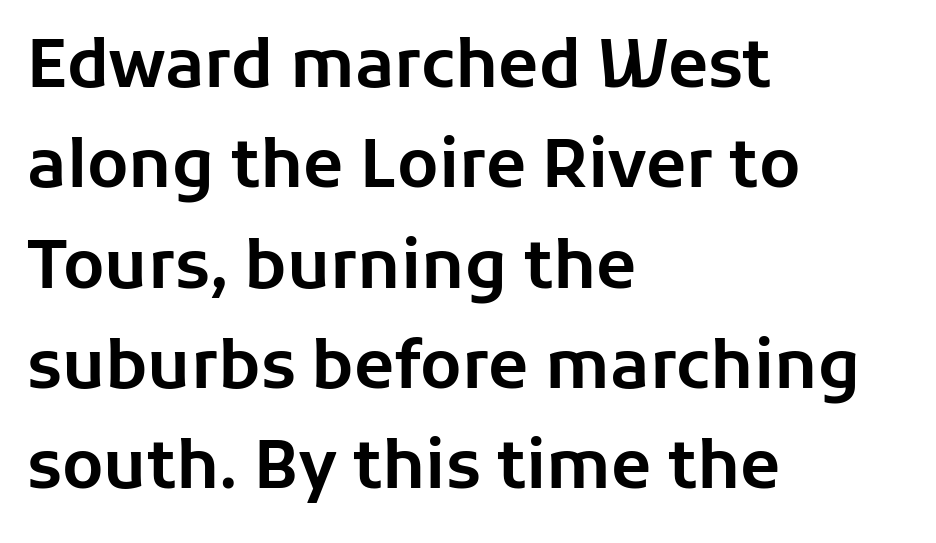
The image shows 66 px sans-serif type, upright; set left-aligned, normal line spacing (1.52x), normal letter spacing, not underlined; low stroke contrast and a medium x-height.
